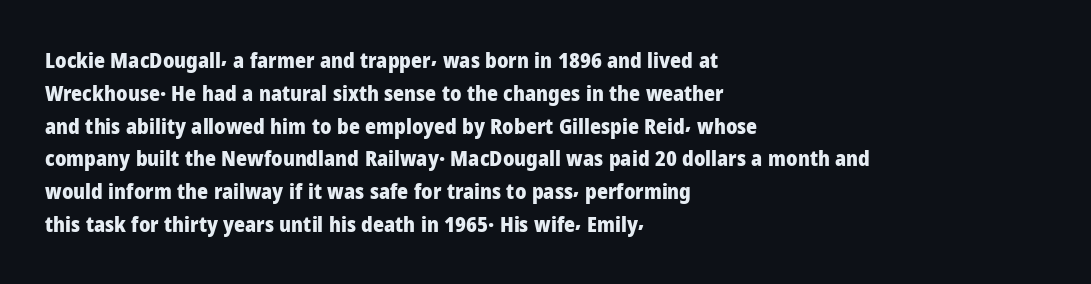
Q: Is the text bold? A: Yes.
Q: Is the text italic (slanted)? A: No, it is upright.
Q: Is the text underlined? A: No.
Q: How is the paragraph aligned? A: Left-aligned.
Q: Is the spacing between letters normal or unusually wide? A: Normal.
Q: Is the spacing between lines tight, normal or loose? A: Normal.
